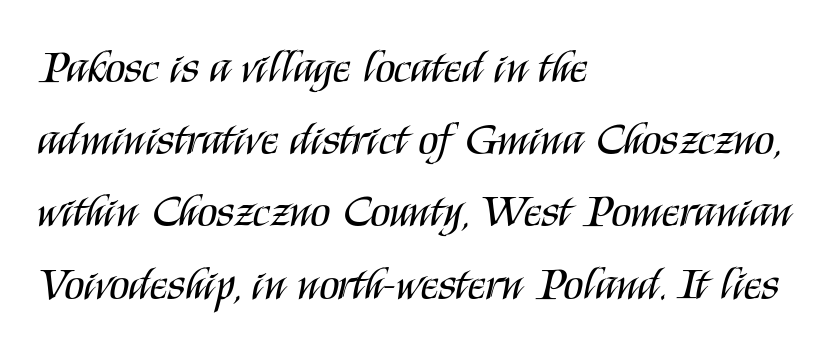
{"serif": "no", "bold": "no", "weight": "regular", "width": "condensed", "stroke_contrast": "medium", "x_height": "large", "monospaced": "no", "underline": "no", "align": "left", "line_spacing": "normal", "line_spacing_ratio": 1.57, "letter_spacing": "normal", "letter_spacing_em": 0.0, "glyph_px": 46}
